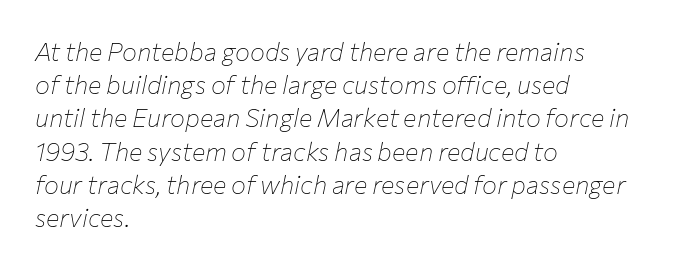
Characters follow at the spacing the type designer built in. Notice how the passage keeps a crisp vertical edge on the left only. Evenly set lines give the paragraph a standard silhouette. Each stroke keeps to a modest, everyday thickness or less.
